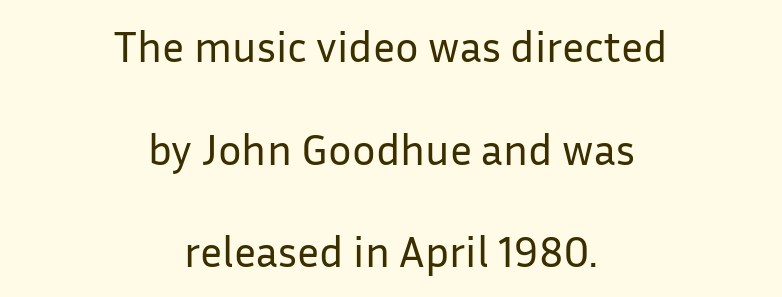
The image shows 44 px regular-weight sans-serif type, upright; set centered, loose line spacing (2.33x), normal letter spacing, not underlined; low stroke contrast and a medium x-height.
